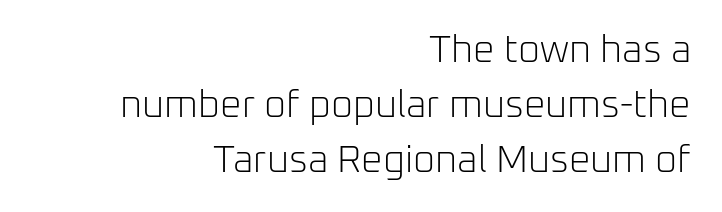
{"serif": "no", "italic": "no", "bold": "no", "weight": "light", "width": "normal", "stroke_contrast": "low", "x_height": "medium", "monospaced": "no", "underline": "no", "align": "right", "line_spacing": "normal", "line_spacing_ratio": 1.45, "letter_spacing": "normal", "letter_spacing_em": 0.0, "glyph_px": 38}
